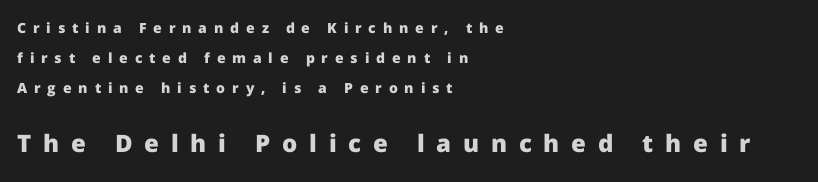
The image shows 24 px bold type, upright; set left-aligned, loose line spacing (2.15x), unusually wide letter spacing (+0.49 em), not underlined; the second (bottom) block is 1.71x larger.
